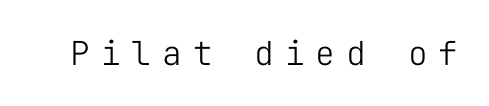
The letters are spread apart with noticeably loose tracking. Check the space under the baseline: it is left empty. Italic? Not at all — the glyphs are vertical. Stem width sits at or under what a default text font uses. This sample uses a sans-serif face. The rendering uses typewriter-style spacing with identical character cells.
